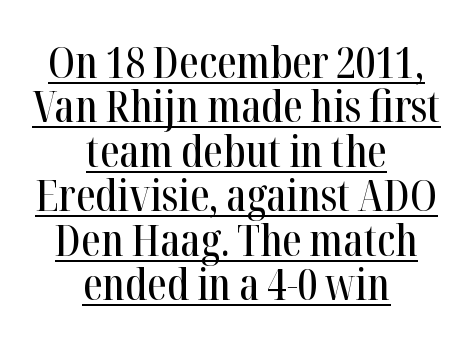
Q: Is the text italic (slanted)? A: No, it is upright.
Q: Is the typeface a serif or a sans-serif typeface? A: Serif.
Q: Is the text underlined? A: Yes.
Q: How is the paragraph aligned? A: Centered.
Q: Is the spacing between letters normal or unusually wide? A: Normal.
Q: Is the spacing between lines tight, normal or loose? A: Tight.
Q: Width (condensed, normal, or wide)? A: Condensed.
Q: Stroke contrast? A: High.
Q: x-height? A: Medium.
Q: Monospaced? A: No.
